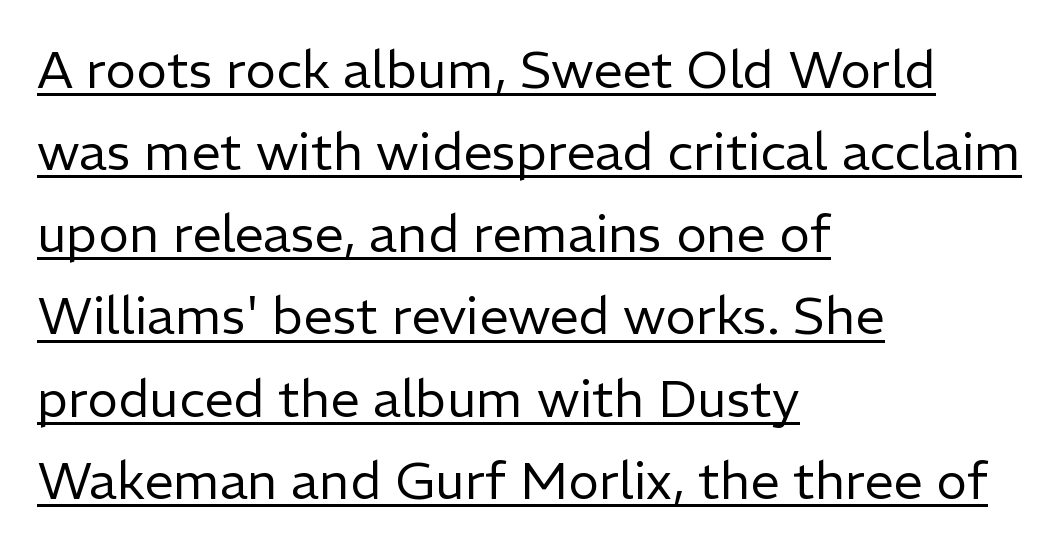
The image shows 52 px regular-weight sans-serif type, upright; set left-aligned, normal line spacing (1.58x), normal letter spacing, underlined; low stroke contrast and a medium x-height.
